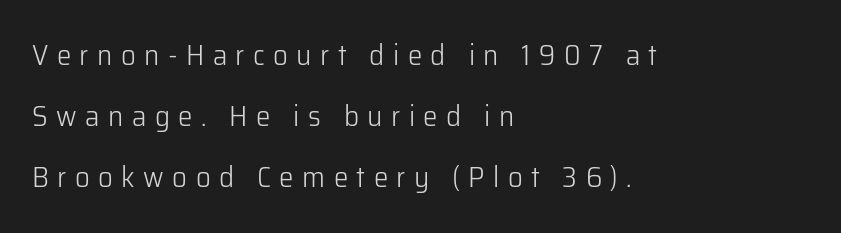
The text block is weighted toward the left margin, trailing off unevenly rightward. Stroke mass is kept to a normal reading level or below. I'd call this a sans setting — the letters go barefoot. The foot of each line stays bare and open. A typesetter would call this leading open, well beyond the default.
